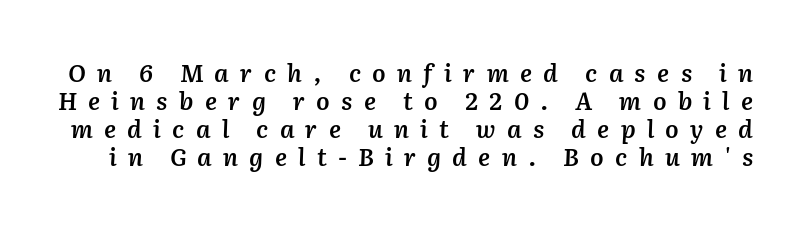
Q: Is the text bold? A: Semi-bold.
Q: Is the text italic (slanted)? A: Yes, it leans right by about 2 degrees.
Q: Is the text underlined? A: No.
Q: Is the spacing between letters normal or unusually wide? A: Unusually wide.
